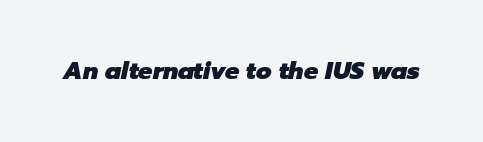
The face used here has the dense, thick strokes of a bold. The area under the type is left untouched. The rendering applies a slant to the glyphs. These lines keep a tight, regular rhythm from letter to letter.
